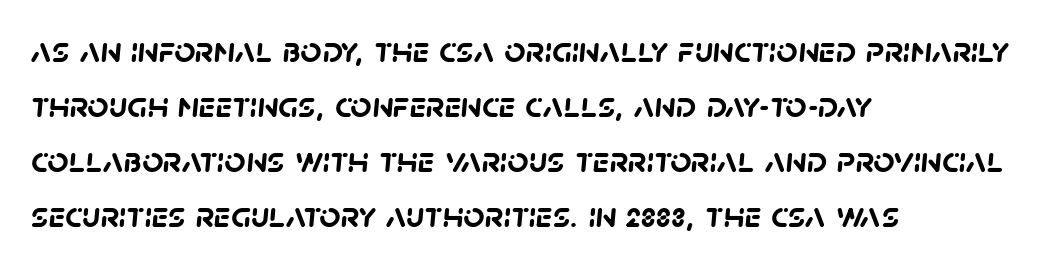
Q: Is the text bold? A: Yes.
Q: Is the typeface a serif or a sans-serif typeface? A: Sans-serif.
Q: Is the text underlined? A: No.
Q: How is the paragraph aligned? A: Left-aligned.
Q: Is the spacing between letters normal or unusually wide? A: Normal.
Q: Is the spacing between lines tight, normal or loose? A: Normal.
Q: Width (condensed, normal, or wide)? A: Normal.
Q: Stroke contrast? A: Low.
Q: x-height? A: Large.
Q: Monospaced? A: No.
